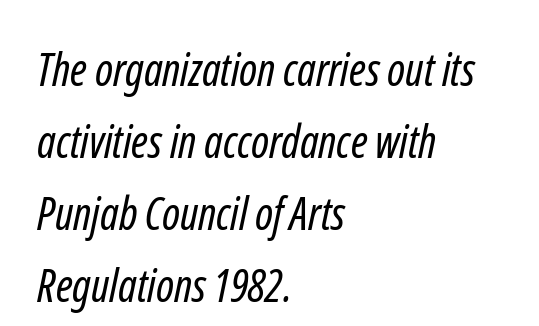
Q: Is the text bold? A: No.
Q: Is the typeface a serif or a sans-serif typeface? A: Sans-serif.
Q: Is the text underlined? A: No.
Q: How is the paragraph aligned? A: Left-aligned.
Q: Is the spacing between letters normal or unusually wide? A: Normal.
Q: Is the spacing between lines tight, normal or loose? A: Normal.
Q: Width (condensed, normal, or wide)? A: Condensed.
Q: Stroke contrast? A: Low.
Q: x-height? A: Medium.
Q: Monospaced? A: No.
